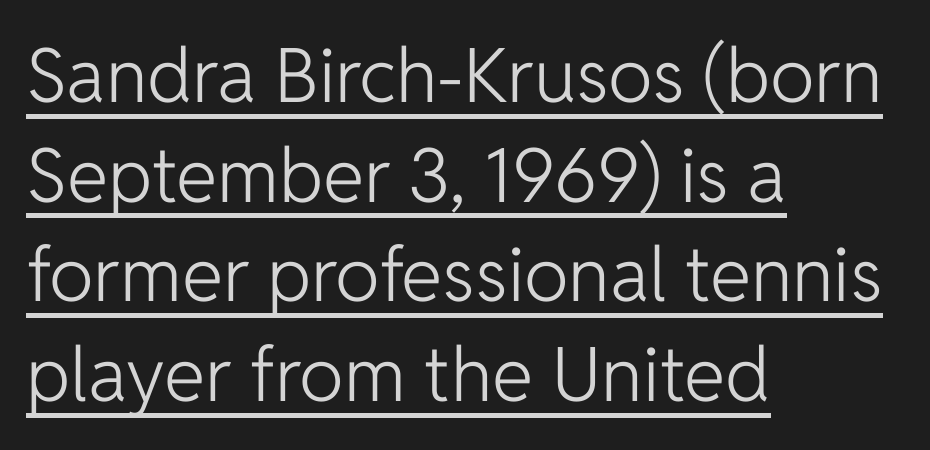
{"serif": "no", "italic": "no", "bold": "no", "weight": "light", "width": "normal", "stroke_contrast": "low", "x_height": "medium", "monospaced": "no", "underline": "yes", "align": "left", "line_spacing": "normal", "line_spacing_ratio": 1.33, "letter_spacing": "normal", "letter_spacing_em": 0.0, "glyph_px": 75}
